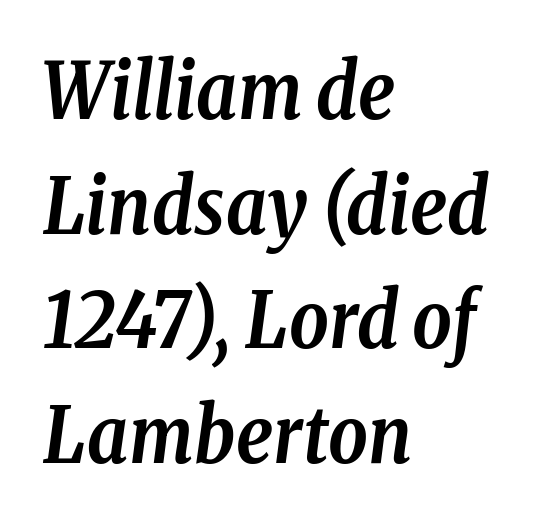
Does the leading feel generous? No, just average. These lines keep a tight, regular rhythm from letter to letter. The face used here has the dense, thick strokes of a bold. The font family rendered here belongs to the serif group.
